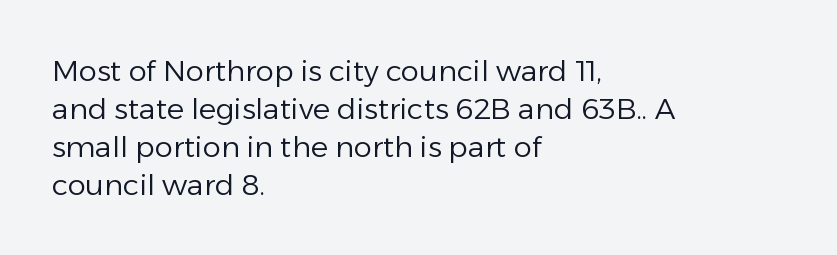
{"serif": "no", "italic": "no", "bold": "no", "weight": "regular", "width": "normal", "stroke_contrast": "low", "x_height": "medium", "monospaced": "no", "underline": "no", "align": "left", "line_spacing": "normal", "line_spacing_ratio": 1.31, "letter_spacing": "normal", "letter_spacing_em": 0.0, "glyph_px": 29}
